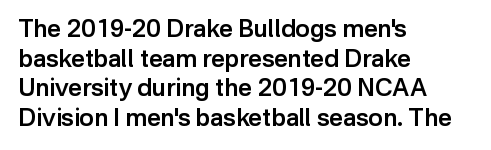
{"italic": "no", "bold": "semi", "underline": "no", "align": "left", "line_spacing_ratio": 1.23, "letter_spacing": "normal", "letter_spacing_em": 0.0, "glyph_px": 24}
